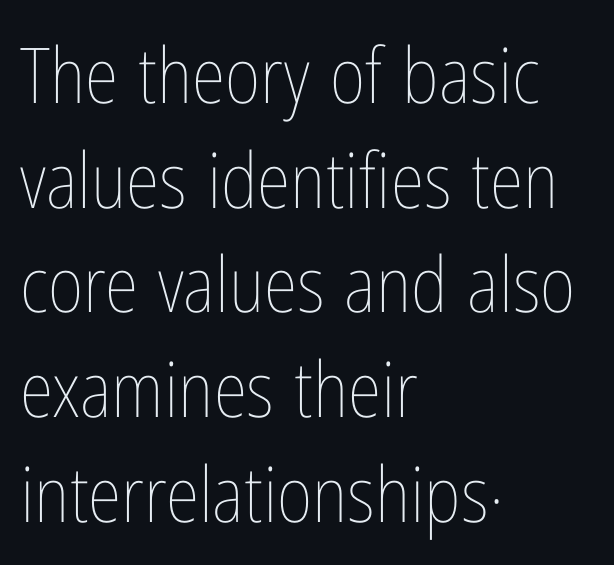
{"italic": "no", "bold": "no", "weight": "thin", "width": "condensed", "stroke_contrast": "low", "x_height": "medium", "monospaced": "no", "underline": "no", "align": "left", "line_spacing": "normal", "line_spacing_ratio": 1.36, "letter_spacing": "normal", "letter_spacing_em": 0.0, "glyph_px": 77}
